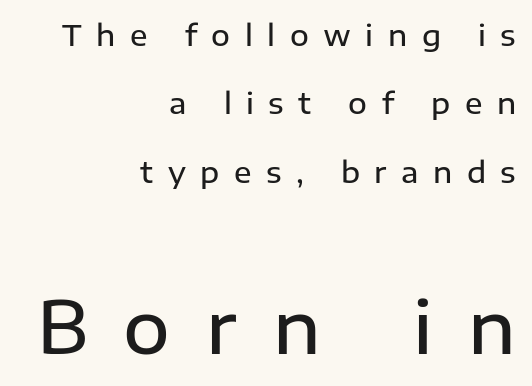
{"serif": "no", "italic": "no", "bold": "semi", "weight": "semibold", "width": "normal", "stroke_contrast": "low", "x_height": "medium", "monospaced": "no", "underline": "no", "align": "right", "line_spacing": "loose", "line_spacing_ratio": 2.36, "letter_spacing": "wide", "letter_spacing_em": 0.5, "larger_block": "second", "size_ratio": 2.48, "glyph_px": 72}
